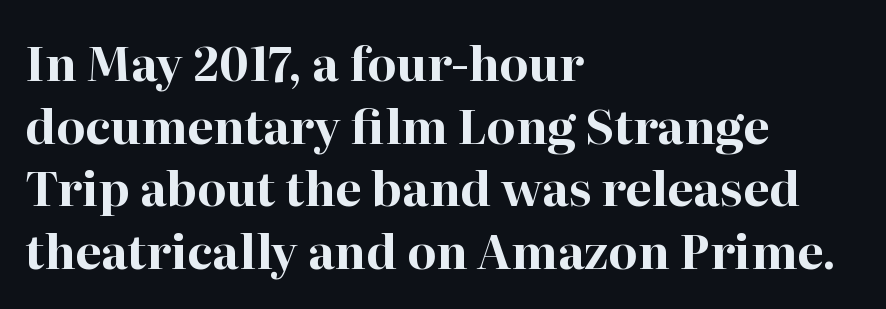
Each letter keeps its own natural width here, so spacing adapts to shape. Quick note: underline off. When letters stand straight like this, we call the style roman or upright. This sample keeps an unexceptional amount of space between lines.
